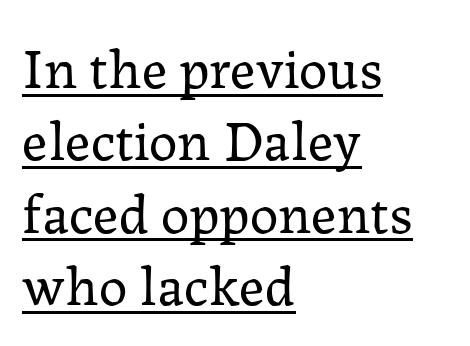
{"serif": "yes", "italic": "no", "bold": "no", "weight": "regular", "width": "normal", "stroke_contrast": "low", "x_height": "medium", "monospaced": "no", "underline": "yes", "align": "left", "line_spacing": "normal", "line_spacing_ratio": 1.27, "letter_spacing": "normal", "letter_spacing_em": 0.0, "glyph_px": 57}
